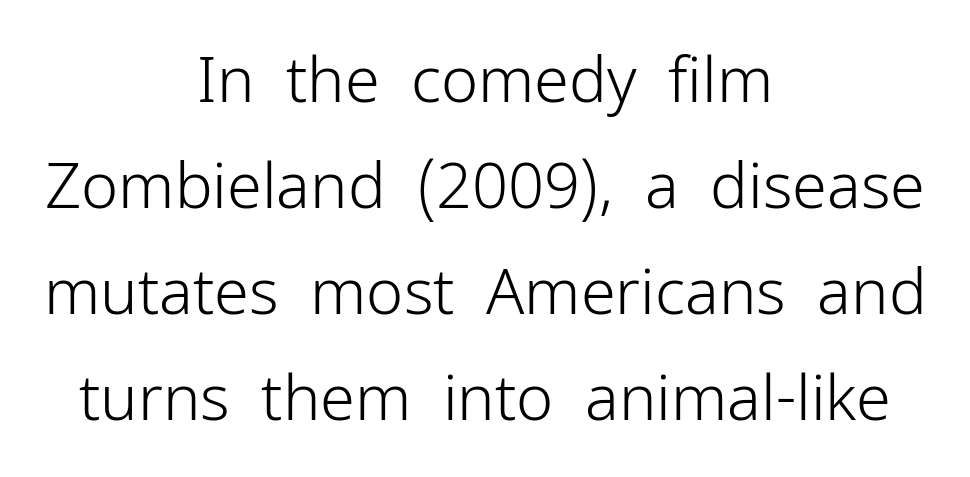
{"serif": "no", "italic": "no", "bold": "no", "weight": "light", "width": "normal", "stroke_contrast": "low", "x_height": "medium", "monospaced": "no", "underline": "no", "align": "center", "line_spacing": "normal", "line_spacing_ratio": 1.68, "letter_spacing": "normal", "letter_spacing_em": 0.0, "glyph_px": 63}
